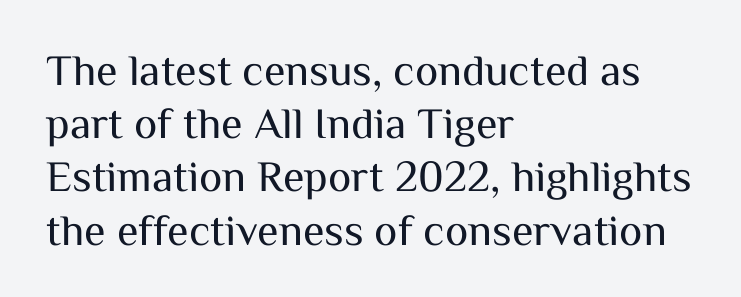
{"serif": "no", "italic": "no", "bold": "no", "weight": "regular", "width": "normal", "stroke_contrast": "medium", "x_height": "medium", "monospaced": "no", "underline": "no", "align": "left", "line_spacing_ratio": 1.21, "letter_spacing": "normal", "letter_spacing_em": 0.0, "glyph_px": 44}
